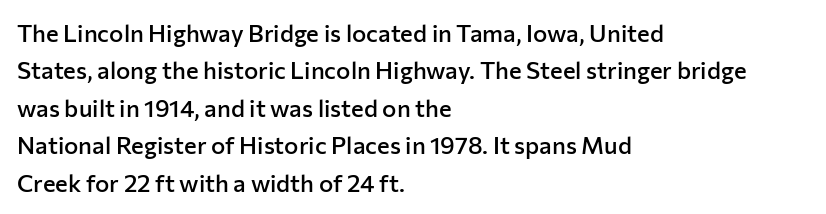
Summary of vertical rhythm: regular, with standard interline spacing. Do the letters lean? They stand straight. The passage is arranged the way most books set body copy — flush left. Bare-footed words on every line. The gaps between neighbouring characters are ordinary and unremarkable.
